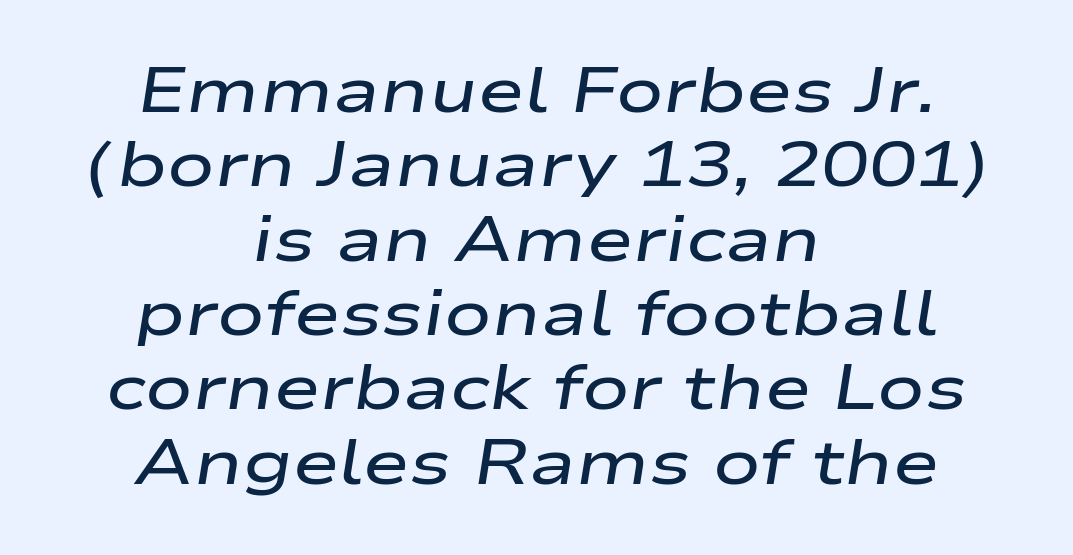
Looking at the ascenders, they clearly lean. The letterforms sit shoulder to shoulder at normal distance. Is this a fixed-width face? No — the glyphs have proportional, varying widths. Strokes here are thickened, but only to semibold level. Where is the straight margin? There isn't one; the lines are centered.
